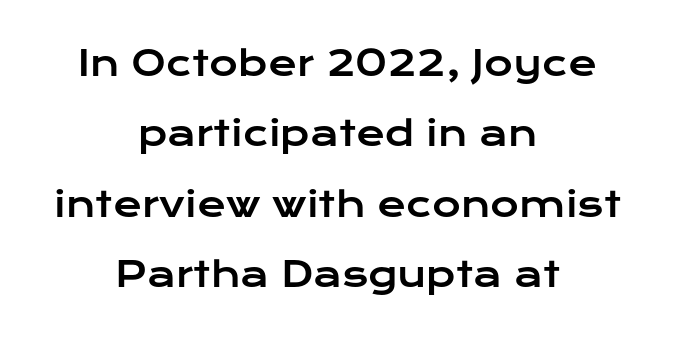
Q: Is the text italic (slanted)? A: No, it is upright.
Q: Is the typeface a serif or a sans-serif typeface? A: Sans-serif.
Q: Is the text underlined? A: No.
Q: How is the paragraph aligned? A: Centered.
Q: Is the spacing between letters normal or unusually wide? A: Normal.
Q: Is the spacing between lines tight, normal or loose? A: Loose.
Q: Width (condensed, normal, or wide)? A: Wide.
Q: Stroke contrast? A: Low.
Q: x-height? A: Medium.
Q: Monospaced? A: No.
